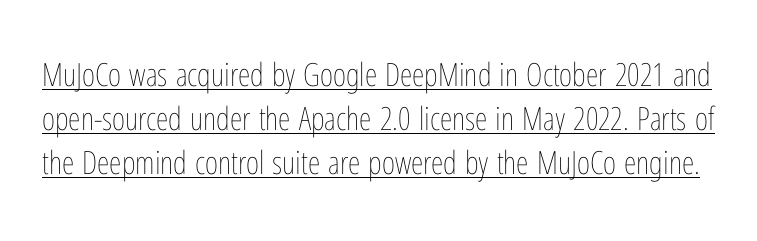
The image shows 32 px thin, condensed type, upright; set normal line spacing (1.38x), normal letter spacing, underlined; low stroke contrast and a medium x-height.
